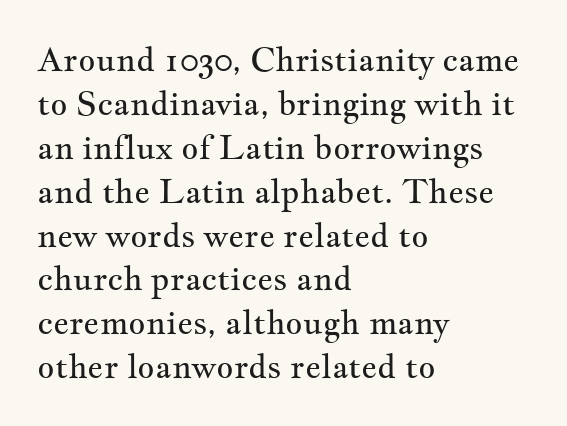
Italic? Not at all — the glyphs are vertical. Honestly, the letter spacing is just normal — you wouldn't notice it. The rendering uses a moderate line-height, typical for paragraphs. These lines are composed in type with serifs.
